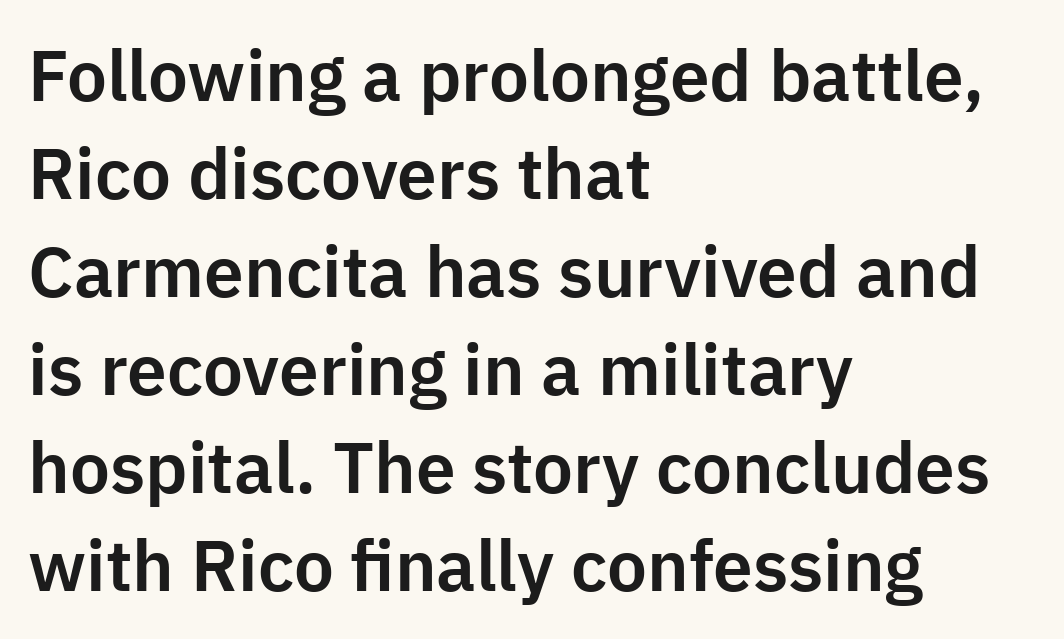
{"serif": "no", "italic": "no", "width": "normal", "stroke_contrast": "low", "x_height": "medium", "monospaced": "no", "underline": "no", "align": "left", "line_spacing": "normal", "line_spacing_ratio": 1.38, "letter_spacing": "normal", "letter_spacing_em": 0.0, "glyph_px": 71}
